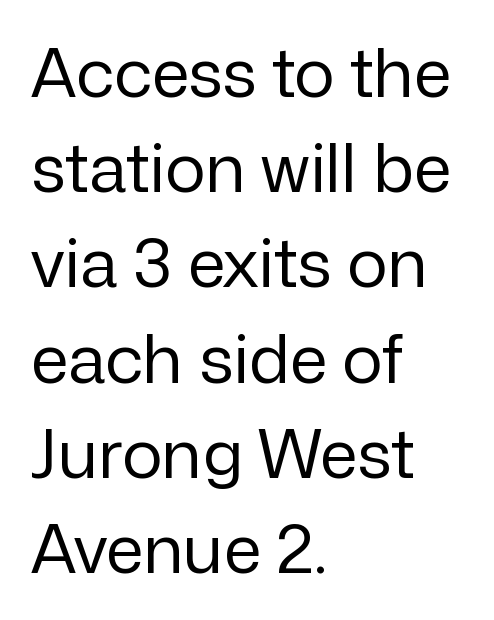
The image shows 68 px regular-weight sans-serif type, upright; set left-aligned, normal line spacing (1.4x), normal letter spacing, not underlined; low stroke contrast and a medium x-height.
